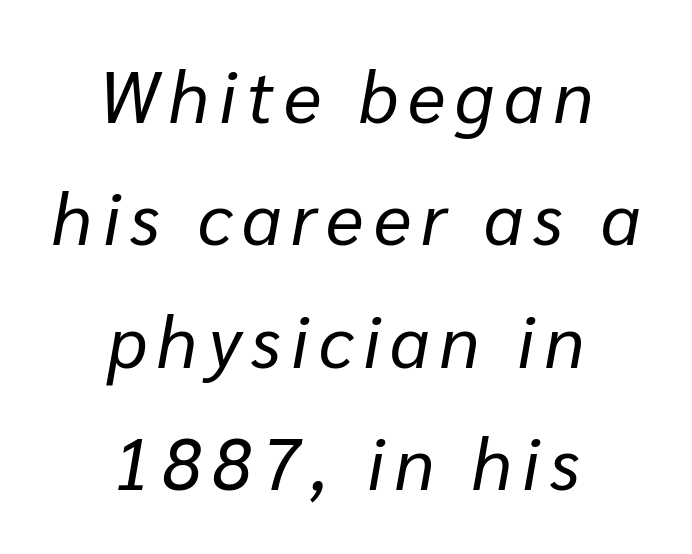
Q: Is the text bold? A: No.
Q: Is the text italic (slanted)? A: Yes, it leans right by about 10 degrees.
Q: Is the text underlined? A: No.
Q: How is the paragraph aligned? A: Centered.
Q: Is the spacing between lines tight, normal or loose? A: Normal.
Q: Width (condensed, normal, or wide)? A: Normal.
Q: Stroke contrast? A: Low.
Q: x-height? A: Medium.
Q: Monospaced? A: No.
